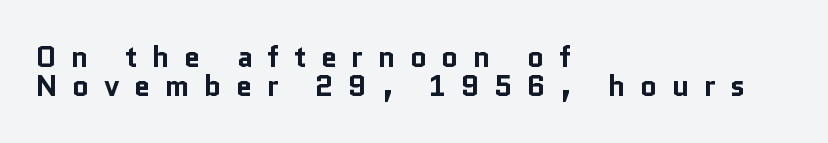
{"serif": "no", "italic": "no", "bold": "yes", "weight": "bold", "width": "normal", "stroke_contrast": "low", "x_height": "medium", "monospaced": "no", "underline": "no", "align": "left", "line_spacing": "tight", "line_spacing_ratio": 0.99, "letter_spacing": "wide", "letter_spacing_em": 0.5, "glyph_px": 29}
